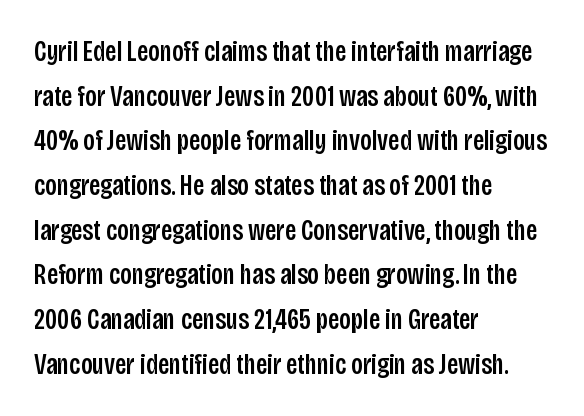
The image shows 29 px condensed sans-serif type, upright; set left-aligned, normal line spacing (1.54x), normal letter spacing, not underlined; low stroke contrast and a large x-height.
